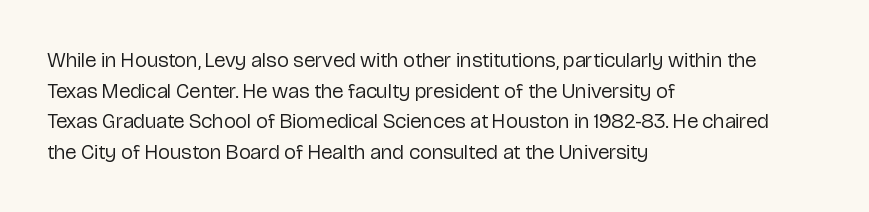
Q: Is the text bold? A: No.
Q: Is the text italic (slanted)? A: No, it is upright.
Q: Is the text underlined? A: No.
Q: How is the paragraph aligned? A: Left-aligned.
Q: Is the spacing between letters normal or unusually wide? A: Normal.
Q: Is the spacing between lines tight, normal or loose? A: Normal.
